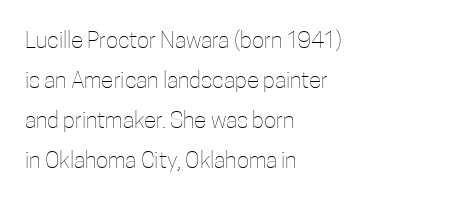
The image shows 23 px text type, upright; set left-aligned, line spacing 1.74x, normal letter spacing, not underlined.
